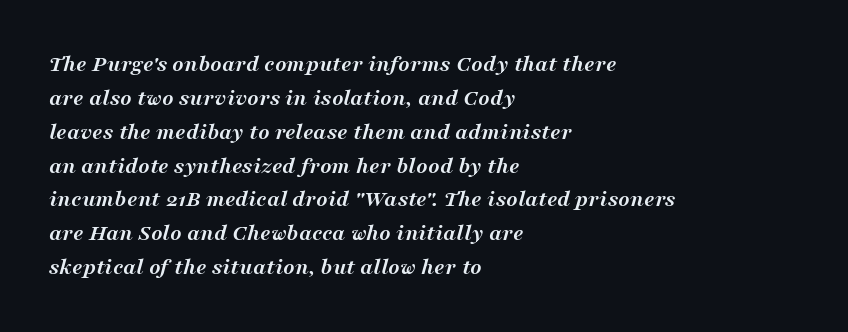
The image shows 24 px bold type, italic (leaning right); set left-aligned, normal line spacing (1.41x), normal letter spacing, not underlined.
